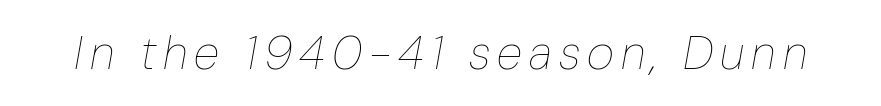
{"italic": "yes", "lean": "right", "slant_degrees": 10, "bold": "no", "weight": "thin", "width": "condensed", "stroke_contrast": "low", "x_height": "medium", "monospaced": "no", "underline": "no", "glyph_px": 47}
